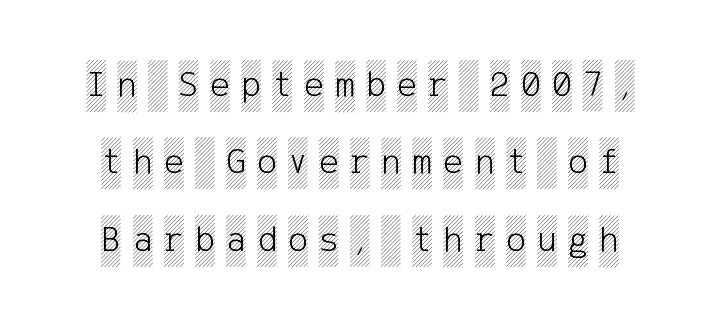
Lines of text with bare space underneath. Rendered with straight, roman letterforms. Alignment: centered. Observe the wide spacing: letters keep a clear distance from each other. In terms of leading, this rendering errs on the spacious side.
